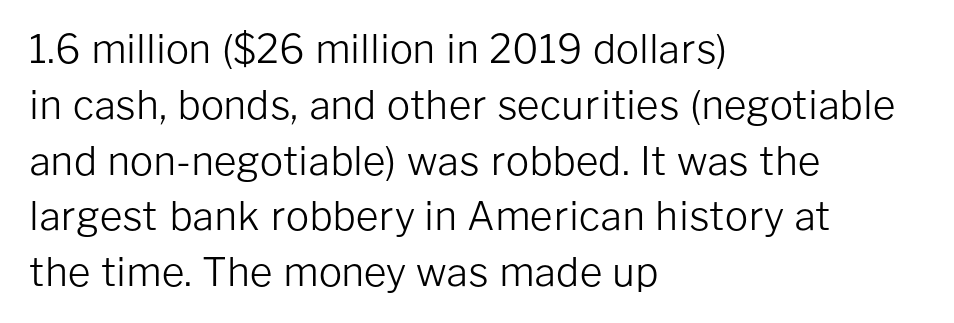
Grotesque or geometric, the face here clearly has no serifs. Vertical stems look standard width or narrower in stroke. How are the letters spaced? Ordinarily, with no added tracking. The rendering anchors every line to the left-hand side. The zone under the glyphs is completely vacant. Evenly set lines give the paragraph a standard silhouette.
